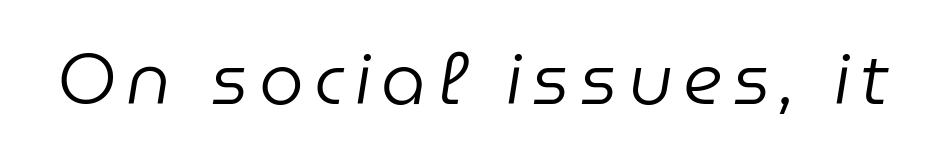
Q: Is the text bold? A: No.
Q: Is the text italic (slanted)? A: Yes, it leans right by about 9 degrees.
Q: Is the text underlined? A: No.
Q: Width (condensed, normal, or wide)? A: Normal.
Q: Stroke contrast? A: Low.
Q: x-height? A: Medium.
Q: Monospaced? A: No.
